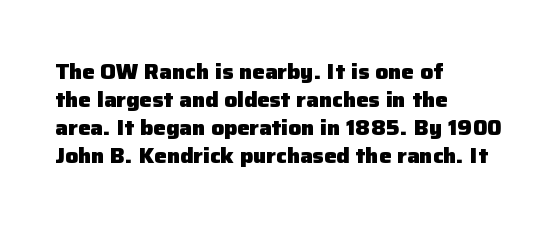
Style check: upright. Reading down the block, your eye returns to a fixed left position each line. This rendering leaves character spacing at its baseline value. Check under the words: just untouched page.
